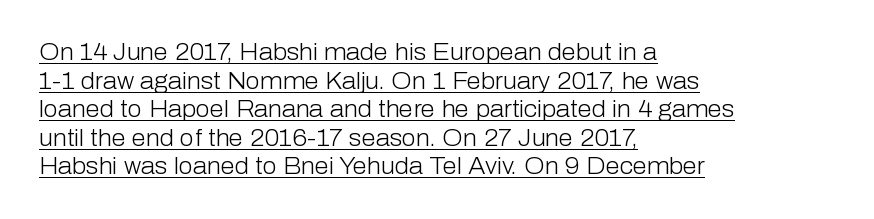
The image shows 23 px text type, upright; set left-aligned, line spacing 1.24x, normal letter spacing, underlined.
